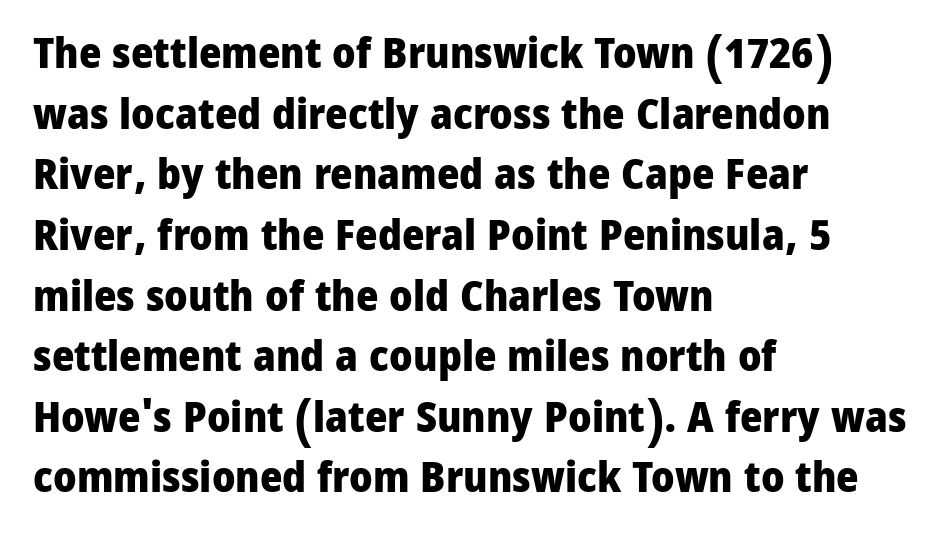
{"serif": "no", "italic": "no", "bold": "yes", "weight": "heavy", "width": "normal", "stroke_contrast": "low", "x_height": "medium", "monospaced": "no", "underline": "no", "align": "left", "line_spacing": "normal", "line_spacing_ratio": 1.41, "letter_spacing": "normal", "letter_spacing_em": 0.0, "glyph_px": 43}
